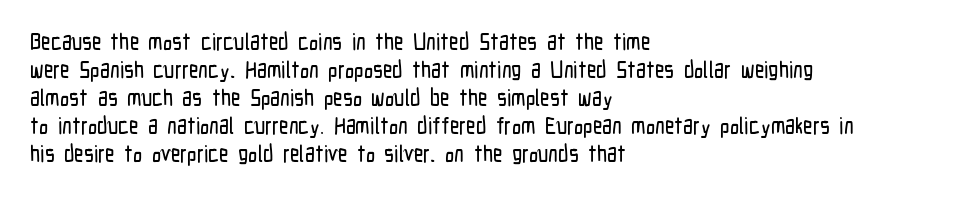
Q: Is the text italic (slanted)? A: No, it is upright.
Q: Is the text underlined? A: No.
Q: How is the paragraph aligned? A: Left-aligned.
Q: Is the spacing between letters normal or unusually wide? A: Normal.
